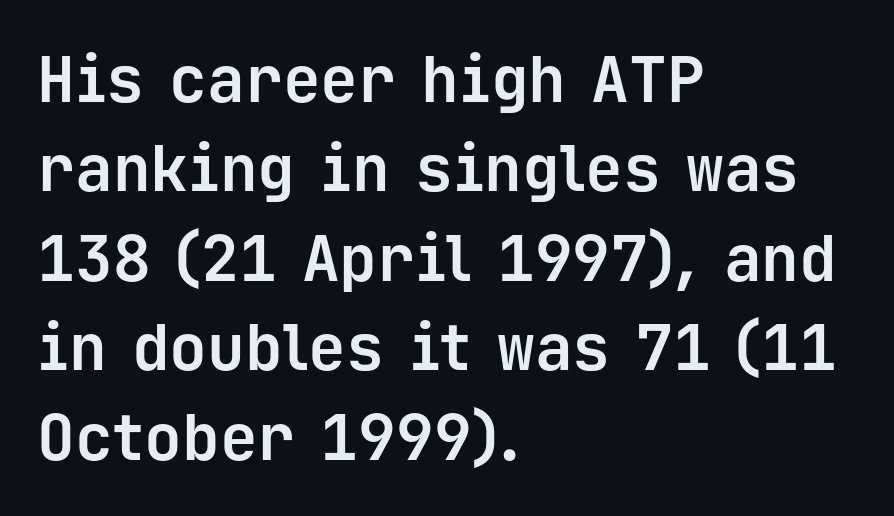
The lines sit at an ordinary, default distance from one another. Every row of glyphs begins at an identical x-position on the left. Check the space under the baseline: it is left empty. Its strokes are broad and dark, the hallmark of bold type.
